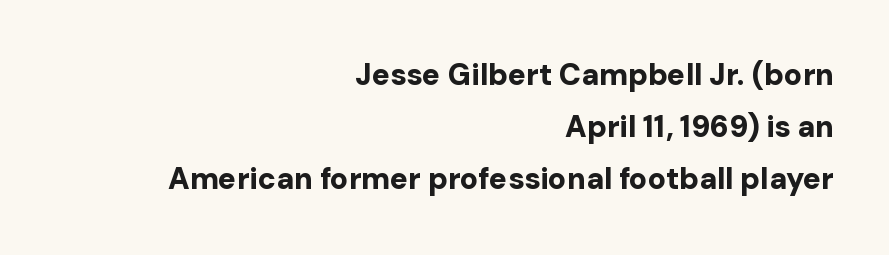
Q: Is the text bold? A: Yes.
Q: Is the text italic (slanted)? A: No, it is upright.
Q: Is the typeface a serif or a sans-serif typeface? A: Sans-serif.
Q: Is the text underlined? A: No.
Q: How is the paragraph aligned? A: Right-aligned.
Q: Is the spacing between letters normal or unusually wide? A: Normal.
Q: Width (condensed, normal, or wide)? A: Normal.
Q: Stroke contrast? A: Low.
Q: x-height? A: Medium.
Q: Monospaced? A: No.
